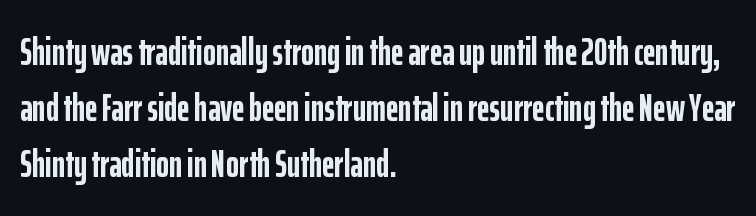
Q: Is the text bold? A: Yes.
Q: Is the text italic (slanted)? A: No, it is upright.
Q: Is the typeface a serif or a sans-serif typeface? A: Sans-serif.
Q: Is the text underlined? A: No.
Q: How is the paragraph aligned? A: Left-aligned.
Q: Is the spacing between letters normal or unusually wide? A: Normal.
Q: Is the spacing between lines tight, normal or loose? A: Normal.
Q: Width (condensed, normal, or wide)? A: Condensed.
Q: Stroke contrast? A: Low.
Q: x-height? A: Medium.
Q: Monospaced? A: No.
